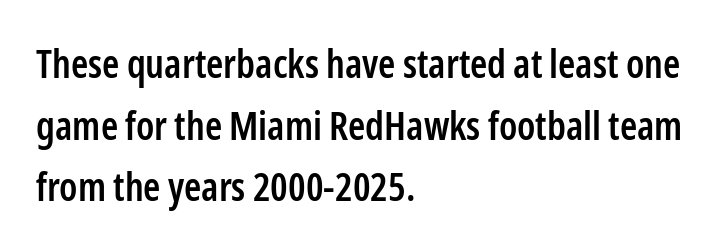
The image shows 39 px semibold, condensed sans-serif type, upright; set left-aligned, normal line spacing (1.58x), normal letter spacing, not underlined; low stroke contrast and a medium x-height.
